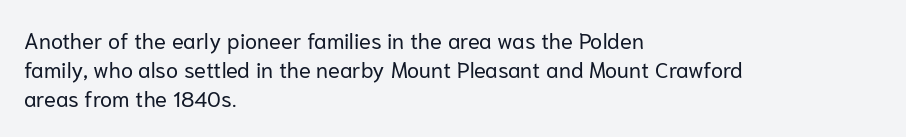
Q: Is the text bold? A: No.
Q: Is the text italic (slanted)? A: No, it is upright.
Q: Is the text underlined? A: No.
Q: How is the paragraph aligned? A: Left-aligned.
Q: Is the spacing between letters normal or unusually wide? A: Normal.
Q: Is the spacing between lines tight, normal or loose? A: Normal.
